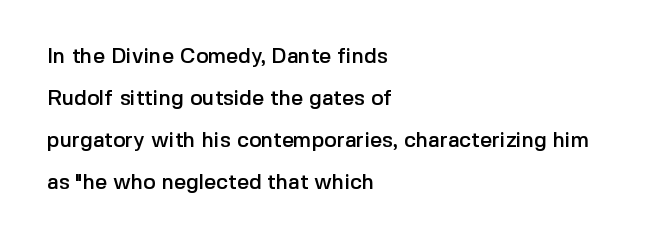
Style check: upright. Nothing unusual about the tracking: characters are spaced as the font intends. Lines of text with bare space underneath. The rendering anchors every line to the left-hand side. These lines stand farther apart than default settings would place them.
